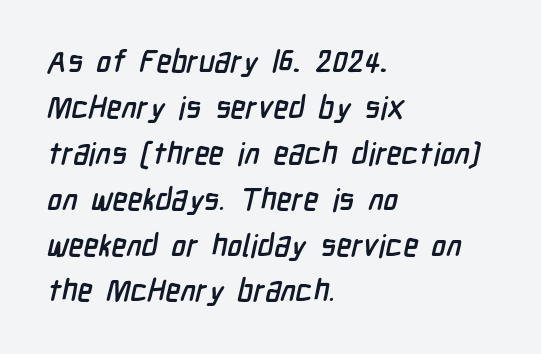
Q: Is the typeface a serif or a sans-serif typeface? A: Sans-serif.
Q: Is the text underlined? A: No.
Q: How is the paragraph aligned? A: Left-aligned.
Q: Is the spacing between letters normal or unusually wide? A: Normal.
Q: Is the spacing between lines tight, normal or loose? A: Normal.
Q: Width (condensed, normal, or wide)? A: Condensed.
Q: Stroke contrast? A: Low.
Q: x-height? A: Medium.
Q: Monospaced? A: No.
